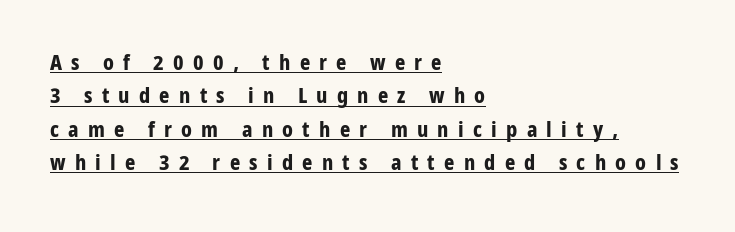
Q: Is the text bold? A: Yes.
Q: Is the text italic (slanted)? A: No, it is upright.
Q: Is the text underlined? A: Yes.
Q: How is the paragraph aligned? A: Left-aligned.
Q: Is the spacing between letters normal or unusually wide? A: Unusually wide.
Q: Is the spacing between lines tight, normal or loose? A: Normal.
